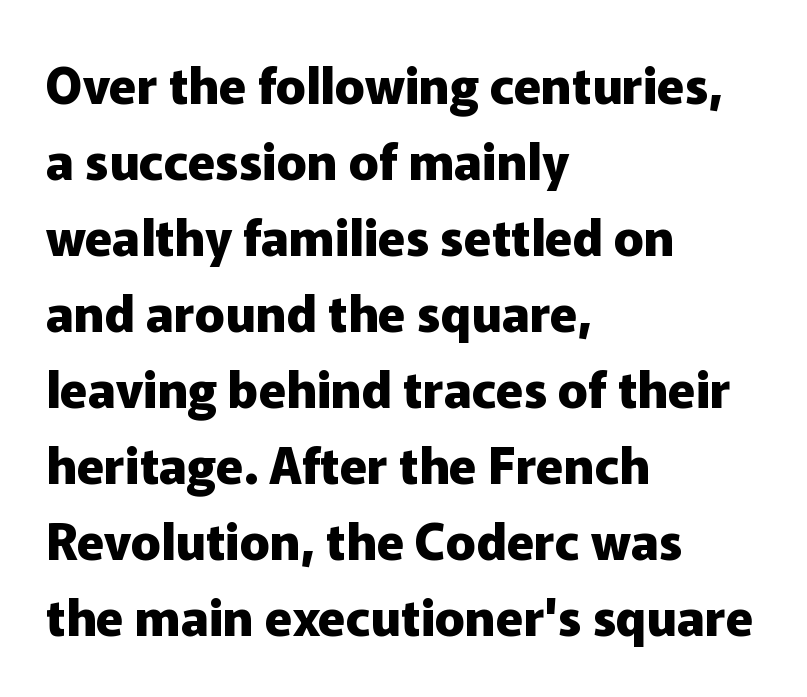
The image shows 50 px heavy sans-serif type, upright; set left-aligned, normal line spacing (1.52x), normal letter spacing, not underlined; low stroke contrast and a medium x-height.
